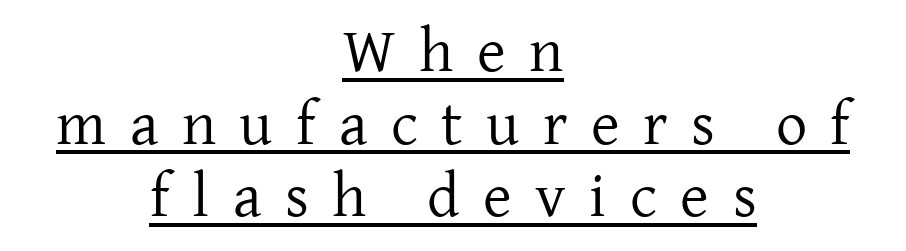
Q: Is the text bold? A: No.
Q: Is the text italic (slanted)? A: No, it is upright.
Q: Is the typeface a serif or a sans-serif typeface? A: Serif.
Q: Is the text underlined? A: Yes.
Q: How is the paragraph aligned? A: Centered.
Q: Is the spacing between letters normal or unusually wide? A: Unusually wide.
Q: Width (condensed, normal, or wide)? A: Normal.
Q: Stroke contrast? A: Low.
Q: x-height? A: Medium.
Q: Monospaced? A: No.
